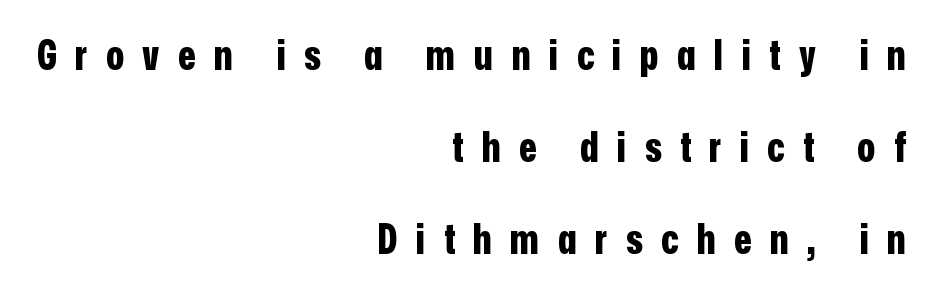
A clean baseline with only descenders dipping below it. What weight is shown? A full bold with thick strokes. Leftover space on each line is placed entirely before the opening word. The passage shown stacks its lines with a broad gap.
